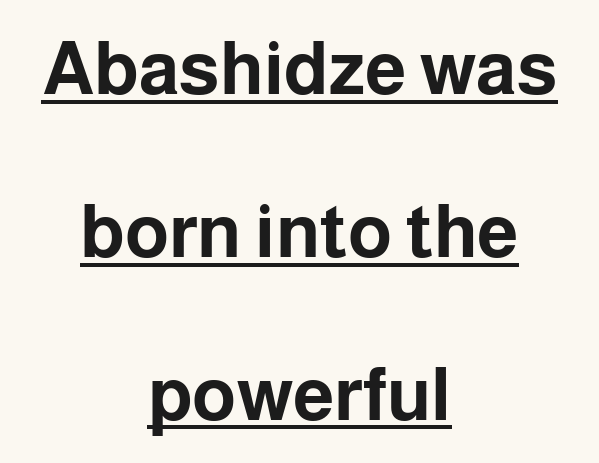
The image shows 74 px bold sans-serif type, upright; set centered, loose line spacing (2.2x), normal letter spacing, underlined; low stroke contrast and a medium x-height.
